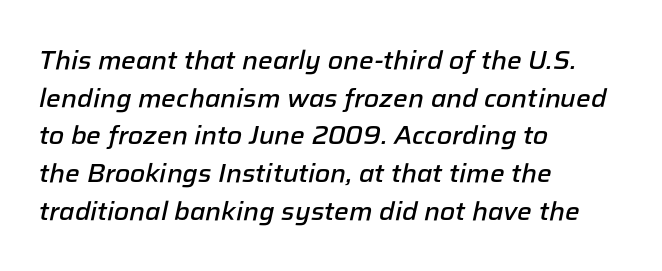
{"italic": "yes", "lean": "right", "slant_degrees": 12, "bold": "semi", "underline": "no", "align": "left", "line_spacing": "normal", "line_spacing_ratio": 1.45, "letter_spacing": "normal", "letter_spacing_em": 0.0, "glyph_px": 26}
